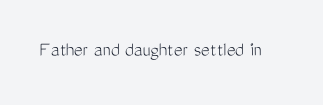
The image shows 21 px text type, upright; set normal letter spacing, not underlined.
